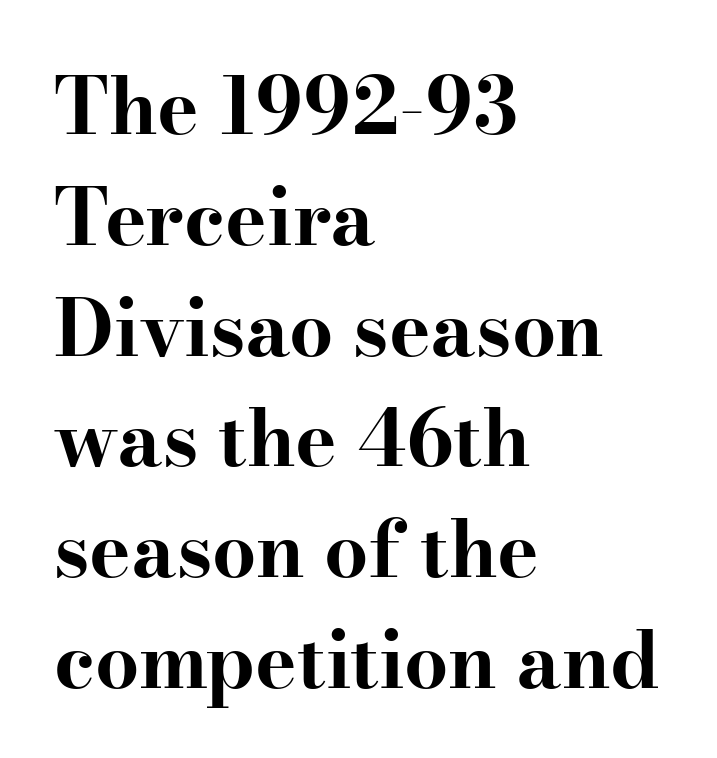
The specimen omits any rule beneath the text block's lines. The font's upright variant was chosen for this text. The vertical gap from one line to the next is medium. Note: serifs present on the glyphs. The characters look thick and weighty, a clear bold. The lines in this sample share a left origin and differ only in where they stop.
